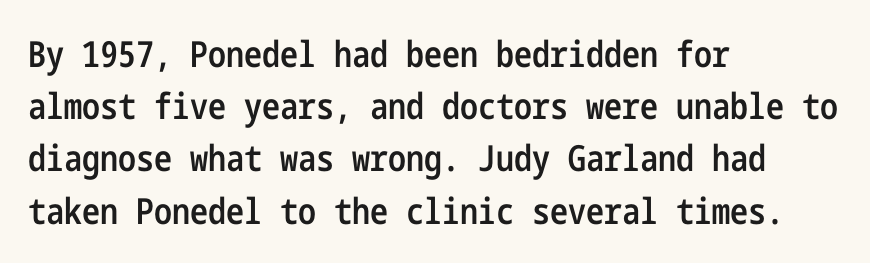
The image shows 36 px semibold, condensed sans-serif type, upright; set left-aligned, normal line spacing (1.45x), normal letter spacing, not underlined; low stroke contrast and a medium x-height.
